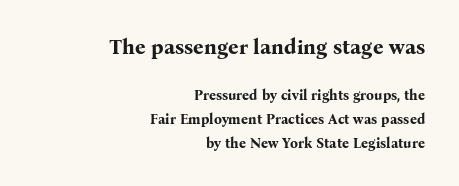
The image shows 21 px bold type, upright; set right-aligned, normal line spacing (1.69x), normal letter spacing, not underlined; the first (top) block is 1.5x larger.
